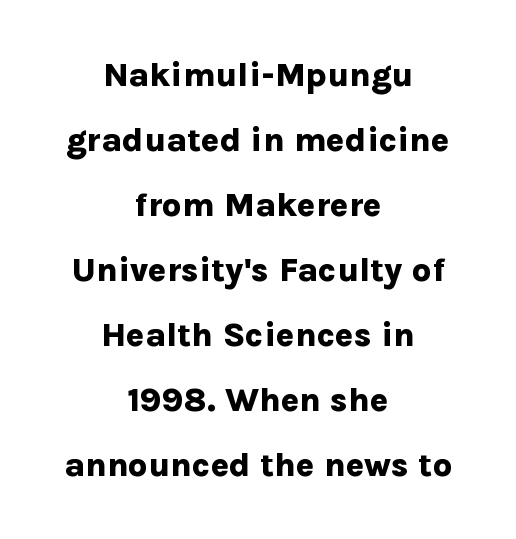
{"serif": "no", "italic": "no", "bold": "yes", "weight": "bold", "width": "normal", "stroke_contrast": "low", "x_height": "medium", "monospaced": "no", "underline": "no", "align": "center", "line_spacing": "loose", "line_spacing_ratio": 1.91, "letter_spacing": "normal", "letter_spacing_em": 0.0, "glyph_px": 34}
